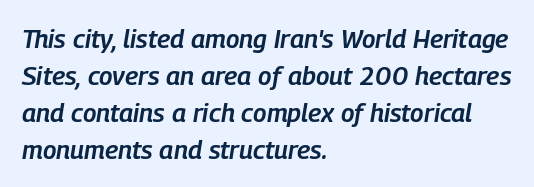
The image shows 26 px text type, italic (leaning right); set left-aligned, normal line spacing (1.42x), normal letter spacing, not underlined.
